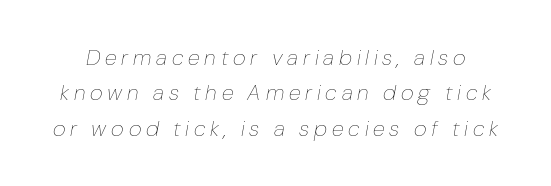
Q: Is the text bold? A: No.
Q: Is the text italic (slanted)? A: Yes, it leans right by about 10 degrees.
Q: Is the text underlined? A: No.
Q: Is the spacing between letters normal or unusually wide? A: Unusually wide.
Q: Is the spacing between lines tight, normal or loose? A: Normal.
